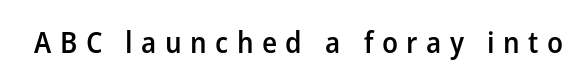
Q: Is the text bold? A: Semi-bold.
Q: Is the text italic (slanted)? A: No, it is upright.
Q: Is the typeface a serif or a sans-serif typeface? A: Sans-serif.
Q: Is the text underlined? A: No.
Q: Is the spacing between letters normal or unusually wide? A: Unusually wide.
Q: Width (condensed, normal, or wide)? A: Normal.
Q: Stroke contrast? A: Low.
Q: x-height? A: Medium.
Q: Monospaced? A: No.
